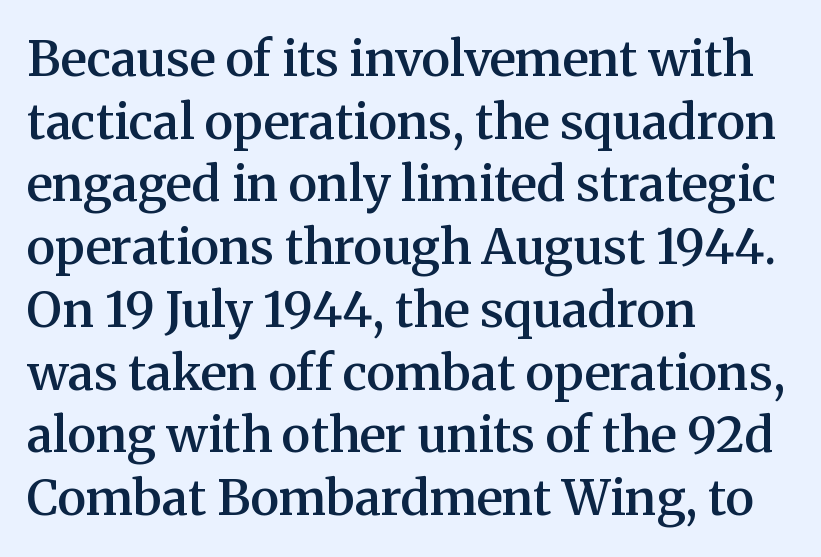
Q: Is the text bold? A: Semi-bold.
Q: Is the text italic (slanted)? A: No, it is upright.
Q: Is the typeface a serif or a sans-serif typeface? A: Serif.
Q: Is the text underlined? A: No.
Q: How is the paragraph aligned? A: Left-aligned.
Q: Is the spacing between letters normal or unusually wide? A: Normal.
Q: Is the spacing between lines tight, normal or loose? A: Normal.
Q: Width (condensed, normal, or wide)? A: Normal.
Q: Stroke contrast? A: Medium.
Q: x-height? A: Medium.
Q: Monospaced? A: No.
